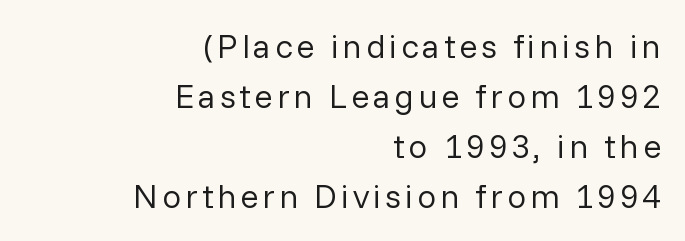
Looks like regular typesetting: each glyph gets only the width it needs. Horizontal alignment here is rightward, an uncommon choice for prose. A normal amount of white space separates one row of letters from the next. The letters carry no serifs — their stems end cleanly without finishing strokes. Stroke mass is kept to a normal reading level or below. This is roman type, the default non-slanted kind.
